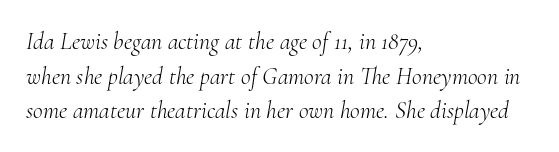
{"italic": "yes", "lean": "right", "slant_degrees": 10, "bold": "no", "underline": "no", "align": "left", "line_spacing": "normal", "line_spacing_ratio": 1.44, "letter_spacing": "normal", "letter_spacing_em": 0.0, "glyph_px": 24}
